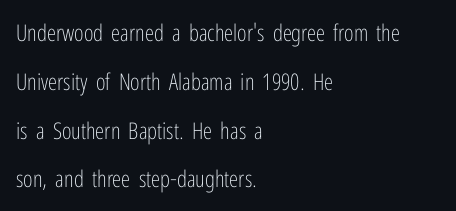
Short note: letters normally spaced. Is the type heavy? It reads as light-to-regular instead. Descenders hang freely into open space. Tall strokes in this sample are plumb rather than angled. The typesetter chose a ragged-right arrangement here.
